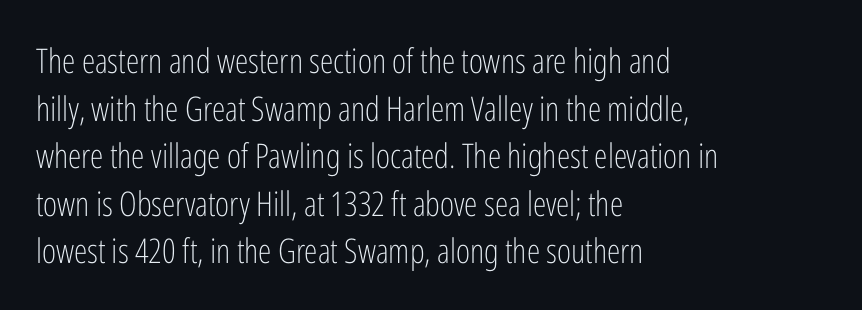
Think standard paragraph weight, or any step lighter than that. Spacing verdict: proportional, widths tailored to each character. The font family rendered here belongs to the sans-serif group. Does the lettering tilt? It doesn't — this is upright. This rendering uses left alignment, leaving the right contour irregular. The block of text has a typical density, with ordinary space between rows.
